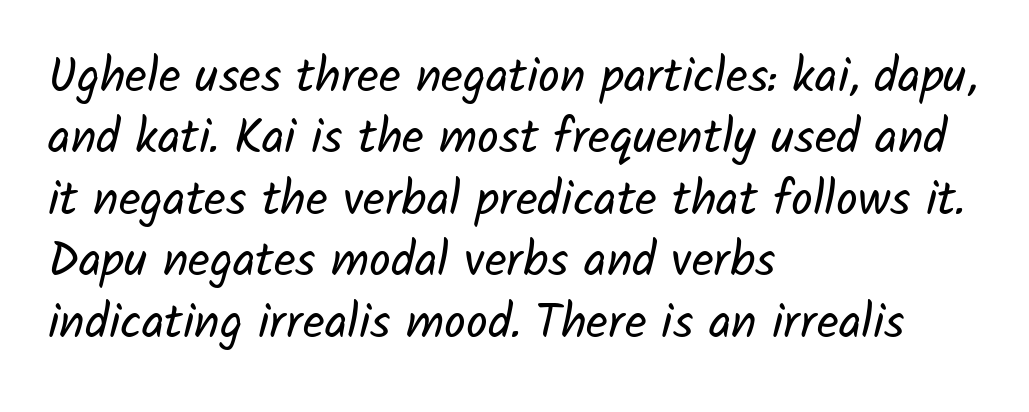
One-word summary of the alignment: left. To sum up the face: it is a sans, with no serifs. Honestly, the letter spacing is just normal — you wouldn't notice it. The area under the type is left untouched.
